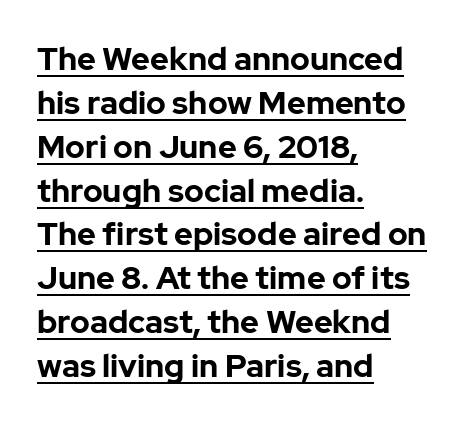
{"serif": "no", "italic": "no", "bold": "yes", "weight": "bold", "width": "normal", "stroke_contrast": "low", "x_height": "medium", "monospaced": "no", "underline": "yes", "align": "left", "line_spacing": "normal", "line_spacing_ratio": 1.37, "letter_spacing": "normal", "letter_spacing_em": 0.0, "glyph_px": 32}
